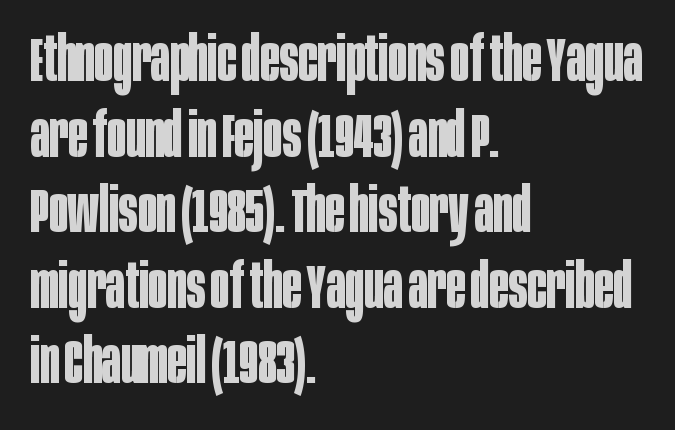
{"serif": "no", "italic": "no", "bold": "yes", "weight": "bold", "width": "condensed", "stroke_contrast": "low", "x_height": "large", "monospaced": "no", "underline": "no", "align": "left", "line_spacing_ratio": 1.2, "letter_spacing": "normal", "letter_spacing_em": 0.0, "glyph_px": 63}
